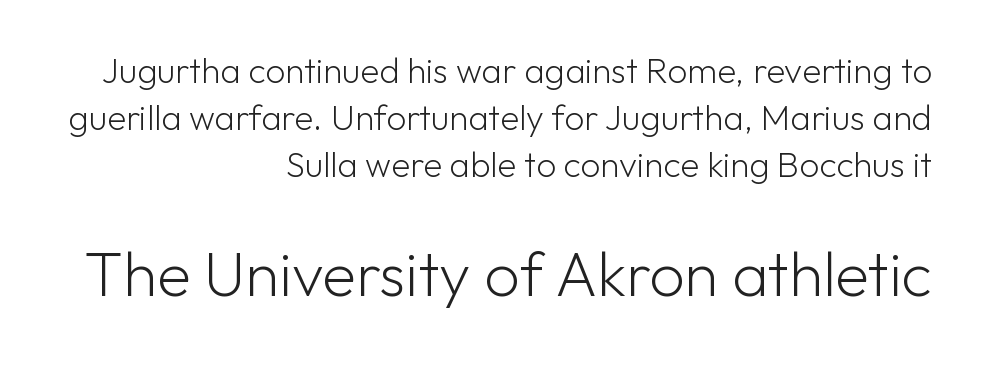
Q: Is the text bold? A: No.
Q: Is the text italic (slanted)? A: No, it is upright.
Q: Is the typeface a serif or a sans-serif typeface? A: Sans-serif.
Q: Is the text underlined? A: No.
Q: How is the paragraph aligned? A: Right-aligned.
Q: Is the spacing between letters normal or unusually wide? A: Normal.
Q: Is the spacing between lines tight, normal or loose? A: Normal.
Q: Which block of text is set in a larger size, the first (top) or the second (bottom)? A: The second (bottom) one.
Q: Width (condensed, normal, or wide)? A: Normal.
Q: Stroke contrast? A: Low.
Q: x-height? A: Medium.
Q: Monospaced? A: No.
